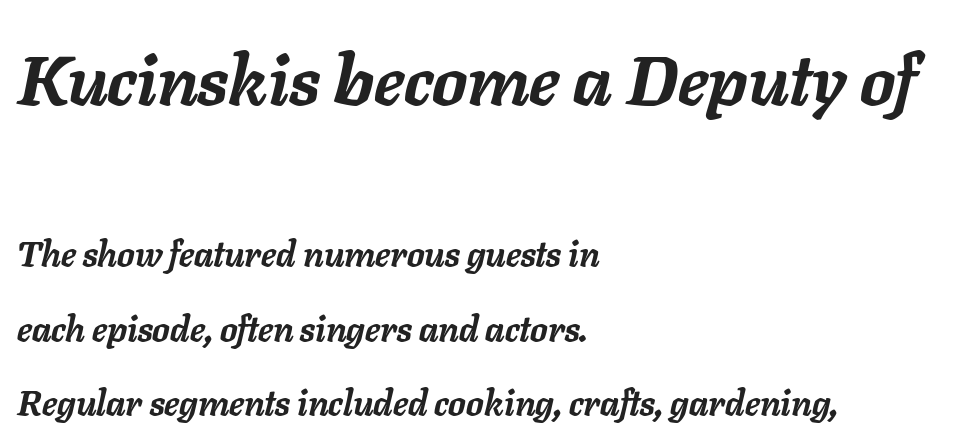
{"italic": "yes", "lean": "right", "slant_degrees": 11, "bold": "yes", "weight": "semibold", "width": "normal", "stroke_contrast": "low", "x_height": "medium", "monospaced": "no", "underline": "no", "align": "left", "line_spacing": "loose", "line_spacing_ratio": 2.13, "letter_spacing": "normal", "letter_spacing_em": 0.0, "larger_block": "first", "size_ratio": 2.0, "glyph_px": 70}
